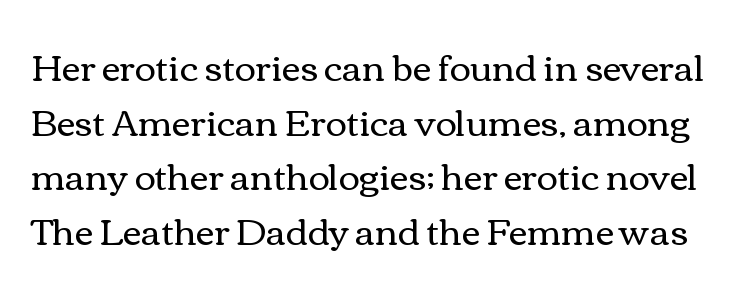
Q: Is the text bold? A: No.
Q: Is the text italic (slanted)? A: No, it is upright.
Q: Is the text underlined? A: No.
Q: Is the spacing between letters normal or unusually wide? A: Normal.
Q: Is the spacing between lines tight, normal or loose? A: Normal.
Q: Width (condensed, normal, or wide)? A: Wide.
Q: x-height? A: Medium.
Q: Monospaced? A: No.
